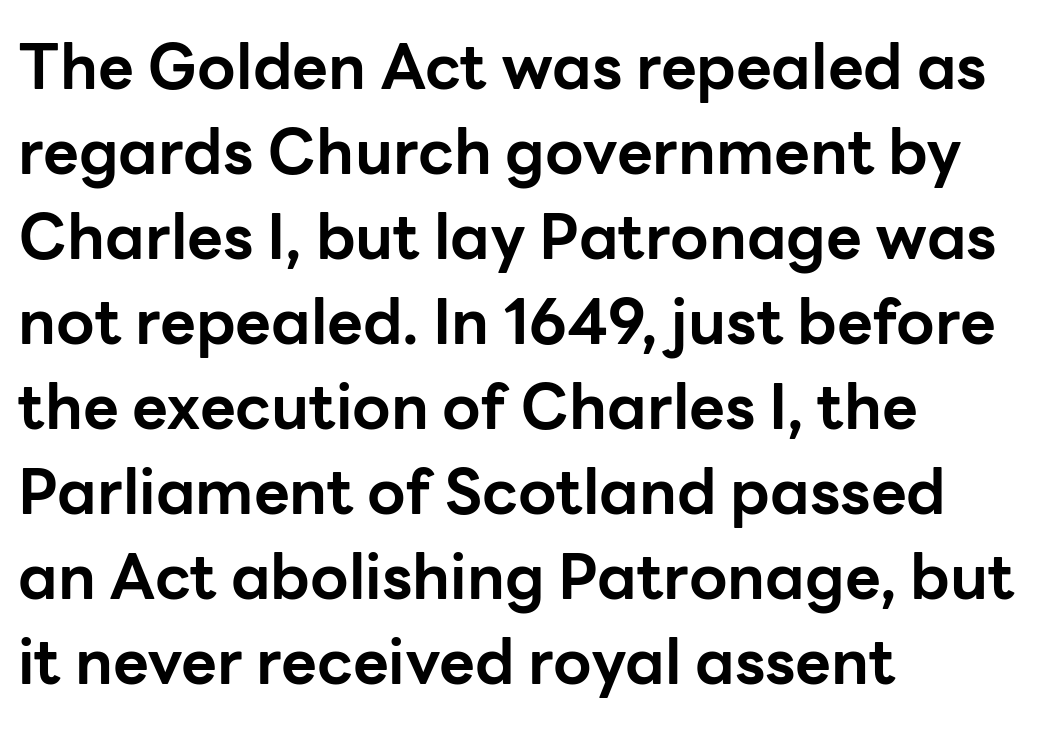
The image shows 62 px bold sans-serif type, upright; set left-aligned, normal line spacing (1.37x), normal letter spacing, not underlined; low stroke contrast and a medium x-height.
